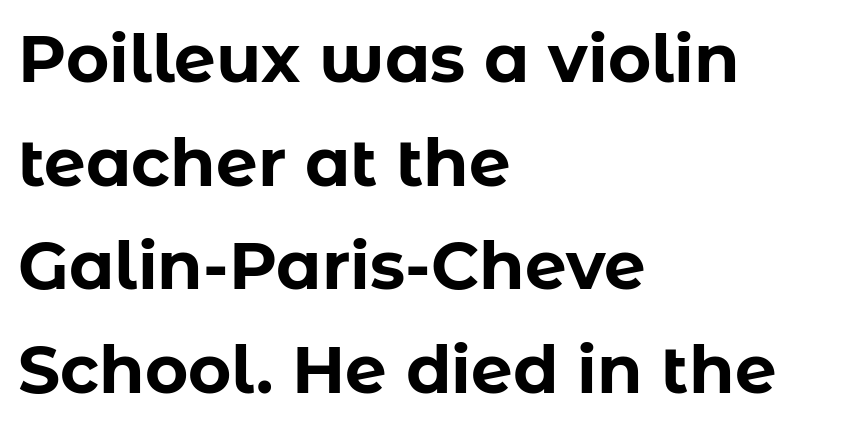
Reading down the block, your eye returns to a fixed left position each line. A full-strength bold gives these letters their thick strokes. Anything drawn beneath the words? Only blank space. Standard letterfit; no display-style spreading of the glyphs. Ordinary non-slanted type is in use. Unlike a traditional serif, this face leaves its strokes unadorned.
